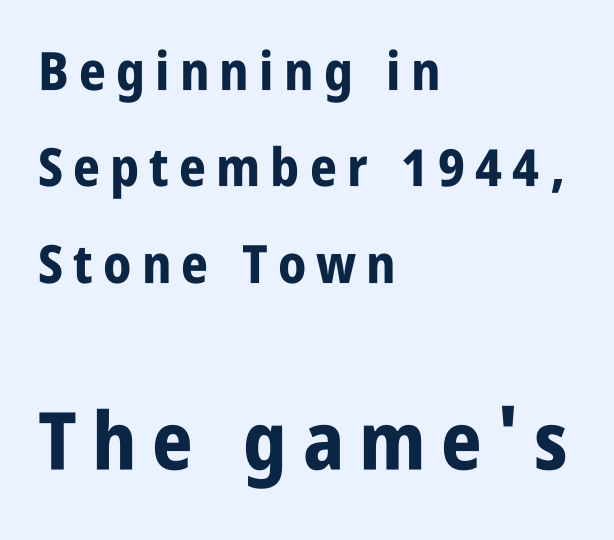
{"serif": "no", "italic": "no", "bold": "yes", "weight": "bold", "width": "condensed", "stroke_contrast": "low", "x_height": "large", "monospaced": "no", "underline": "no", "align": "left", "line_spacing_ratio": 1.82, "larger_block": "second", "size_ratio": 1.51, "glyph_px": 80}
